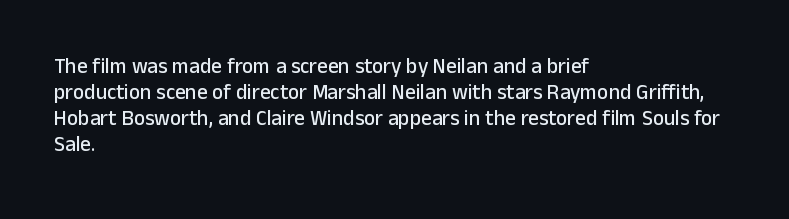
The image shows 21 px text type, upright; set left-aligned, line spacing 1.24x, normal letter spacing, not underlined.
